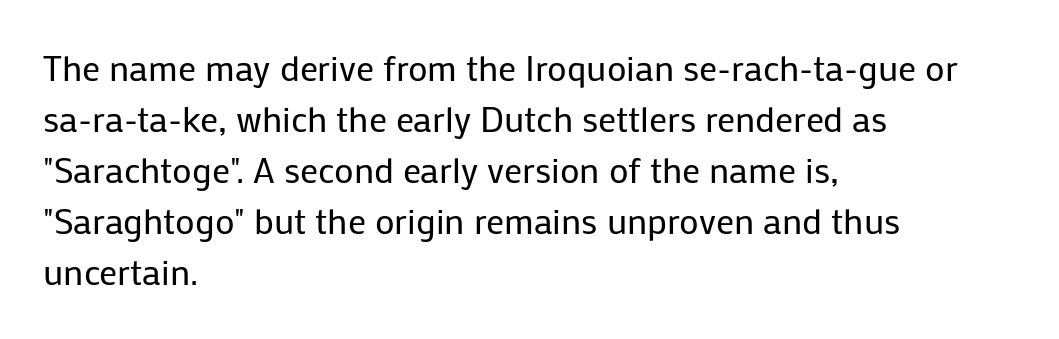
{"serif": "no", "italic": "no", "bold": "no", "weight": "regular", "width": "normal", "stroke_contrast": "low", "x_height": "medium", "monospaced": "no", "underline": "no", "align": "left", "line_spacing": "normal", "line_spacing_ratio": 1.42, "letter_spacing": "normal", "letter_spacing_em": 0.0, "glyph_px": 36}
